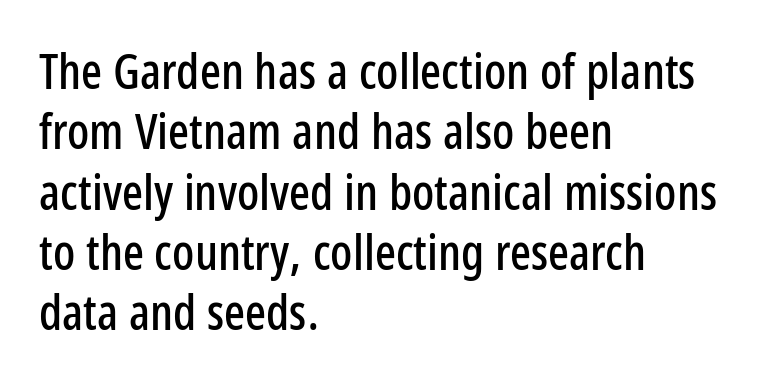
The image shows 49 px condensed sans-serif type, upright; set left-aligned, line spacing 1.23x, normal letter spacing, not underlined; low stroke contrast and a medium x-height.
